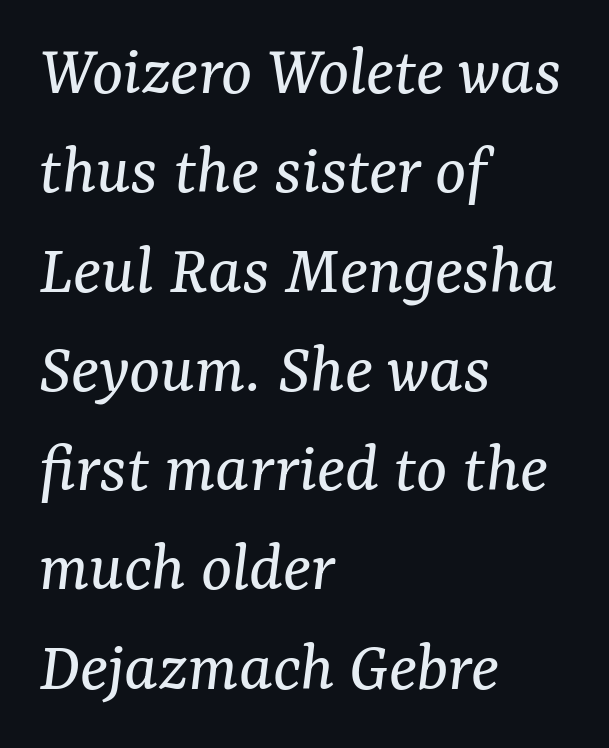
Q: Is the text bold? A: No.
Q: Is the text italic (slanted)? A: Yes, it leans right by about 7 degrees.
Q: Is the typeface a serif or a sans-serif typeface? A: Serif.
Q: Is the text underlined? A: No.
Q: How is the paragraph aligned? A: Left-aligned.
Q: Is the spacing between letters normal or unusually wide? A: Normal.
Q: Is the spacing between lines tight, normal or loose? A: Normal.
Q: Width (condensed, normal, or wide)? A: Normal.
Q: Stroke contrast? A: Medium.
Q: x-height? A: Medium.
Q: Monospaced? A: No.
